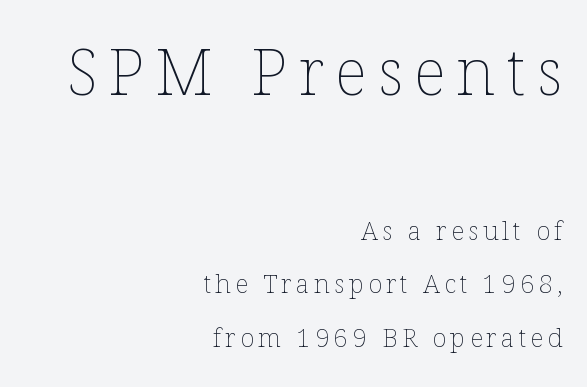
Q: Is the text bold? A: No.
Q: Is the text italic (slanted)? A: No, it is upright.
Q: Is the text underlined? A: No.
Q: How is the paragraph aligned? A: Right-aligned.
Q: Is the spacing between lines tight, normal or loose? A: Loose.
Q: Which block of text is set in a larger size, the first (top) or the second (bottom)? A: The first (top) one.
Q: Width (condensed, normal, or wide)? A: Normal.
Q: Stroke contrast? A: Low.
Q: x-height? A: Medium.
Q: Monospaced? A: No.
